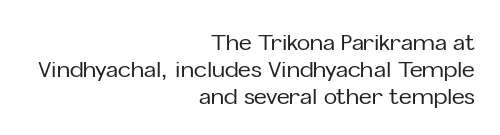
The image shows 22 px text type, upright; set right-aligned, line spacing 1.22x, normal letter spacing, not underlined.
